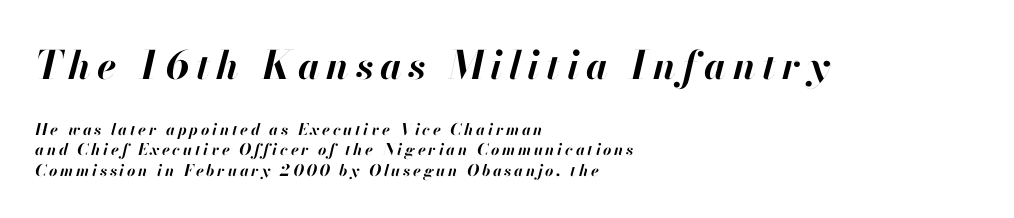
The image shows 39 px bold type, italic (leaning right); set left-aligned, normal line spacing (1.29x), not underlined; the first (top) block is 2.44x larger; high stroke contrast and a small x-height.
